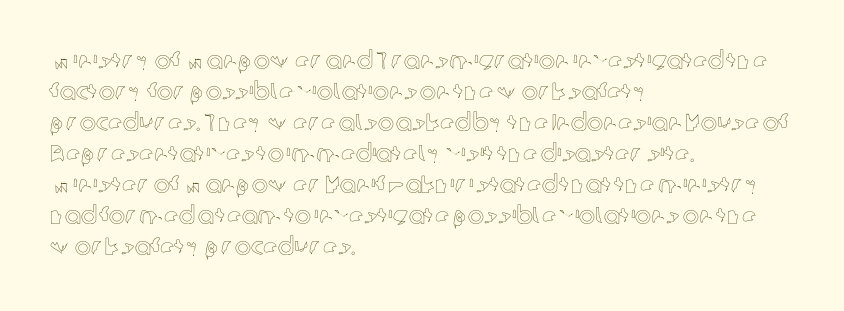
Q: Is the text italic (slanted)? A: No, it is upright.
Q: Is the text underlined? A: No.
Q: How is the paragraph aligned? A: Left-aligned.
Q: Is the spacing between letters normal or unusually wide? A: Normal.
Q: Is the spacing between lines tight, normal or loose? A: Normal.
